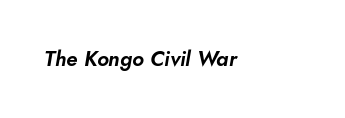
The image shows 21 px text type, italic (leaning right); set normal letter spacing, not underlined.
